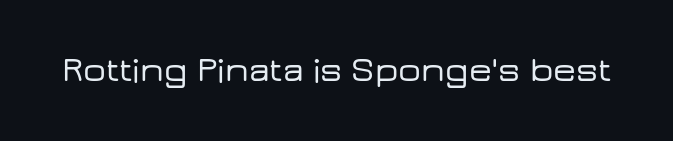
Q: Is the text italic (slanted)? A: No, it is upright.
Q: Is the typeface a serif or a sans-serif typeface? A: Sans-serif.
Q: Is the text underlined? A: No.
Q: Is the spacing between letters normal or unusually wide? A: Normal.
Q: Width (condensed, normal, or wide)? A: Wide.
Q: Stroke contrast? A: Low.
Q: x-height? A: Medium.
Q: Monospaced? A: No.
